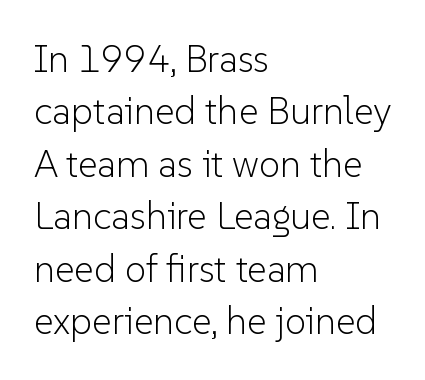
Does the copy run flush right? No — it runs flush left. The type sits square on the baseline with zero lean. Letter spacing: default. Just letters on the line, the space beneath them empty.
